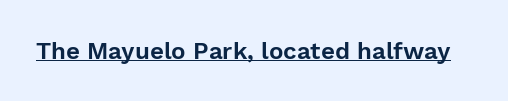
The image shows 24 px text type, upright; set normal letter spacing, underlined.
